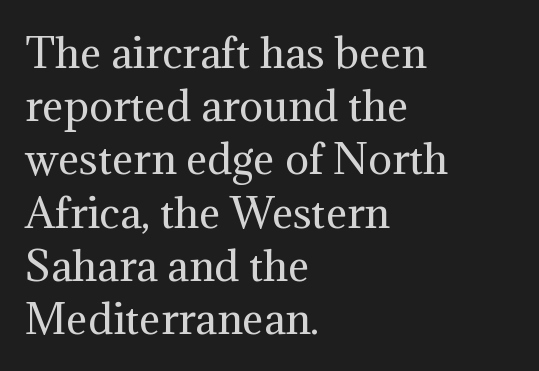
Examine the stroke ends and you'll spot serifs. Characters follow at the spacing the type designer built in. Note the varied advance widths — an 'i' is clearly narrower than an 'm'. Typeset ragged right — the left edge is the straight one.
